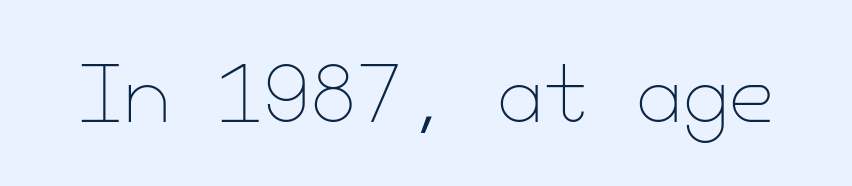
{"italic": "no", "bold": "no", "weight": "thin", "width": "normal", "stroke_contrast": "low", "x_height": "small", "underline": "no", "letter_spacing": "normal", "letter_spacing_em": 0.0, "glyph_px": 75}
